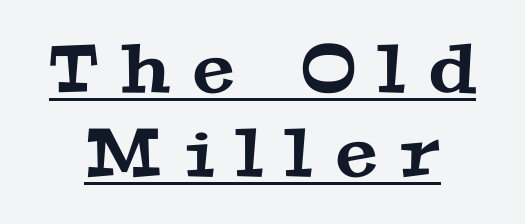
Q: Is the typeface a serif or a sans-serif typeface? A: Serif.
Q: Is the text underlined? A: Yes.
Q: Is the spacing between letters normal or unusually wide? A: Unusually wide.
Q: Is the spacing between lines tight, normal or loose? A: Normal.
Q: Width (condensed, normal, or wide)? A: Wide.
Q: Stroke contrast? A: Medium.
Q: x-height? A: Medium.
Q: Monospaced? A: No.
